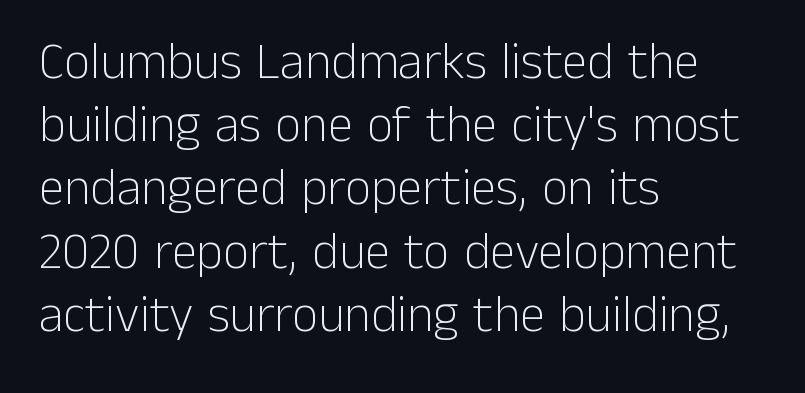
Is this a fixed-width face? No — the glyphs have proportional, varying widths. Serif or sans? Sans — the stroke terminals are bare. Every row of glyphs begins at an identical x-position on the left. The characters are drawn with everyday or finer stroke widths.
